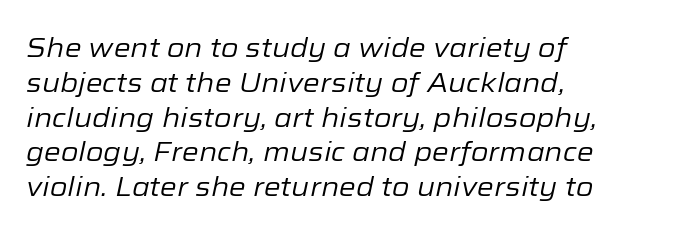
{"italic": "yes", "lean": "right", "slant_degrees": 12, "bold": "no", "underline": "no", "align": "left", "line_spacing": "normal", "line_spacing_ratio": 1.29, "letter_spacing": "normal", "letter_spacing_em": 0.0, "glyph_px": 27}
